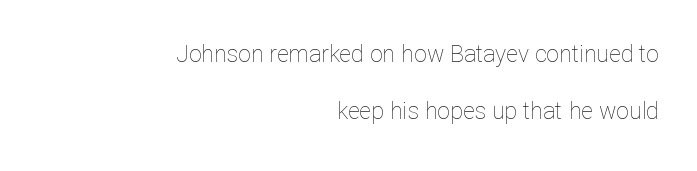
{"italic": "no", "bold": "no", "underline": "no", "align": "right", "line_spacing": "loose", "line_spacing_ratio": 2.49, "letter_spacing": "normal", "letter_spacing_em": 0.0, "glyph_px": 23}
